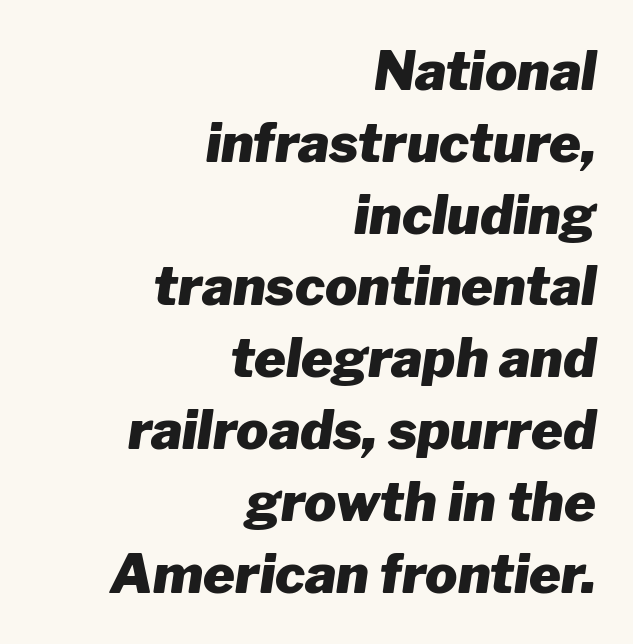
Q: Is the text bold? A: Yes.
Q: Is the text italic (slanted)? A: Yes, it leans right by about 8 degrees.
Q: Is the text underlined? A: No.
Q: How is the paragraph aligned? A: Right-aligned.
Q: Is the spacing between letters normal or unusually wide? A: Normal.
Q: Is the spacing between lines tight, normal or loose? A: Normal.
Q: Width (condensed, normal, or wide)? A: Normal.
Q: Stroke contrast? A: Low.
Q: x-height? A: Medium.
Q: Monospaced? A: No.
